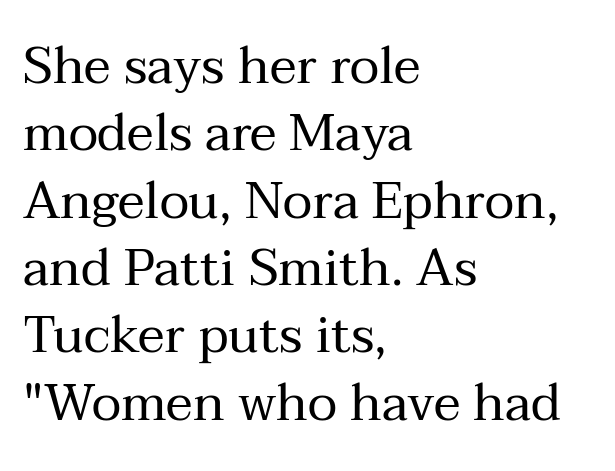
Each letter keeps its own natural width here, so spacing adapts to shape. Where is the straight margin? On the left. Rule under the text: the space is simply empty. Regarding serifs, this sample has them. Is there much room between lines? A standard amount, neither cramped nor airy. Italic? Not at all — the glyphs are vertical.
